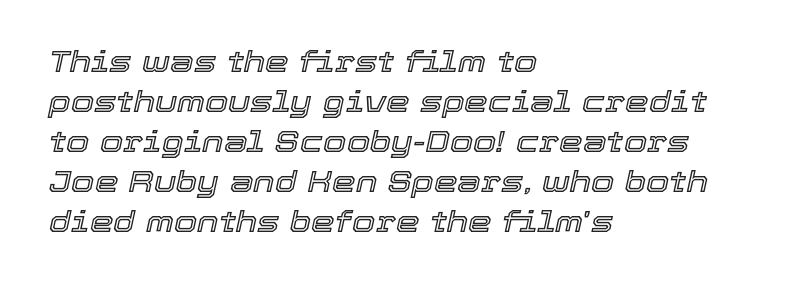
Q: Is the text italic (slanted)? A: Yes, it leans right by about 12 degrees.
Q: Is the text underlined? A: No.
Q: How is the paragraph aligned? A: Left-aligned.
Q: Is the spacing between letters normal or unusually wide? A: Normal.
Q: Is the spacing between lines tight, normal or loose? A: Normal.
Q: Width (condensed, normal, or wide)? A: Normal.
Q: x-height? A: Medium.
Q: Monospaced? A: No.
